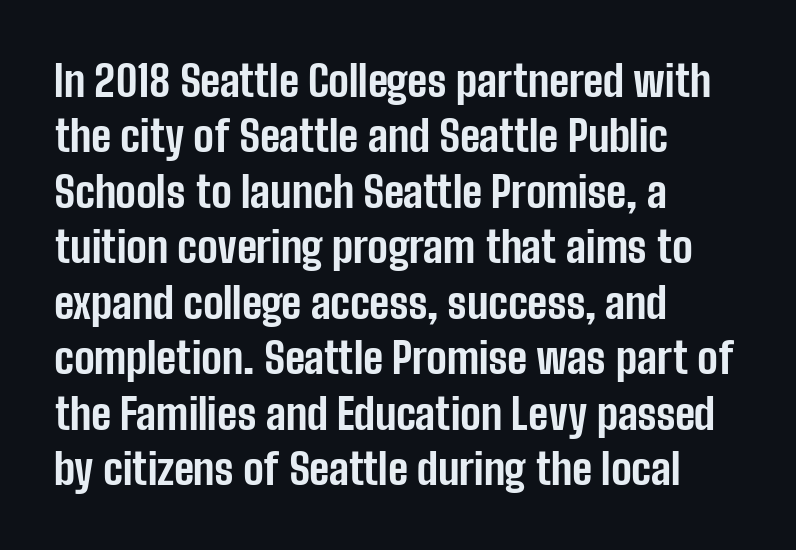
Q: Is the text bold? A: Yes.
Q: Is the text italic (slanted)? A: No, it is upright.
Q: Is the typeface a serif or a sans-serif typeface? A: Sans-serif.
Q: Is the text underlined? A: No.
Q: How is the paragraph aligned? A: Left-aligned.
Q: Is the spacing between letters normal or unusually wide? A: Normal.
Q: Is the spacing between lines tight, normal or loose? A: Normal.
Q: Width (condensed, normal, or wide)? A: Condensed.
Q: Stroke contrast? A: Low.
Q: x-height? A: Medium.
Q: Monospaced? A: No.
